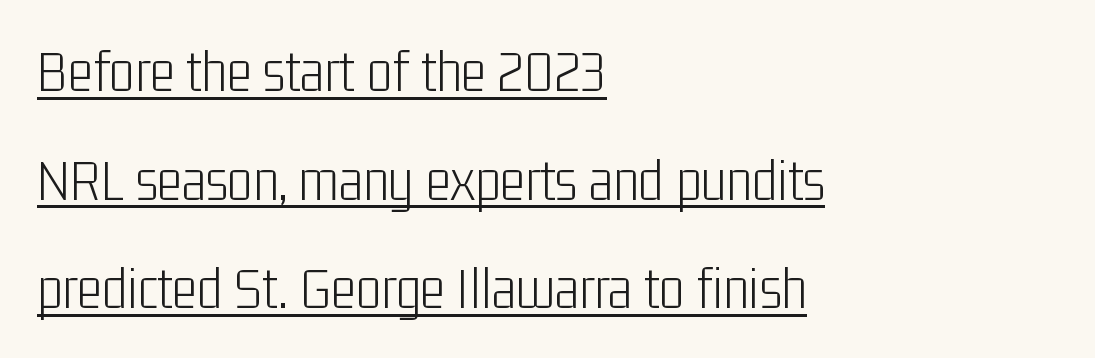
{"serif": "no", "italic": "no", "bold": "no", "weight": "light", "width": "condensed", "stroke_contrast": "low", "x_height": "medium", "monospaced": "no", "underline": "yes", "align": "left", "line_spacing_ratio": 1.81, "letter_spacing": "normal", "letter_spacing_em": 0.0, "glyph_px": 60}
